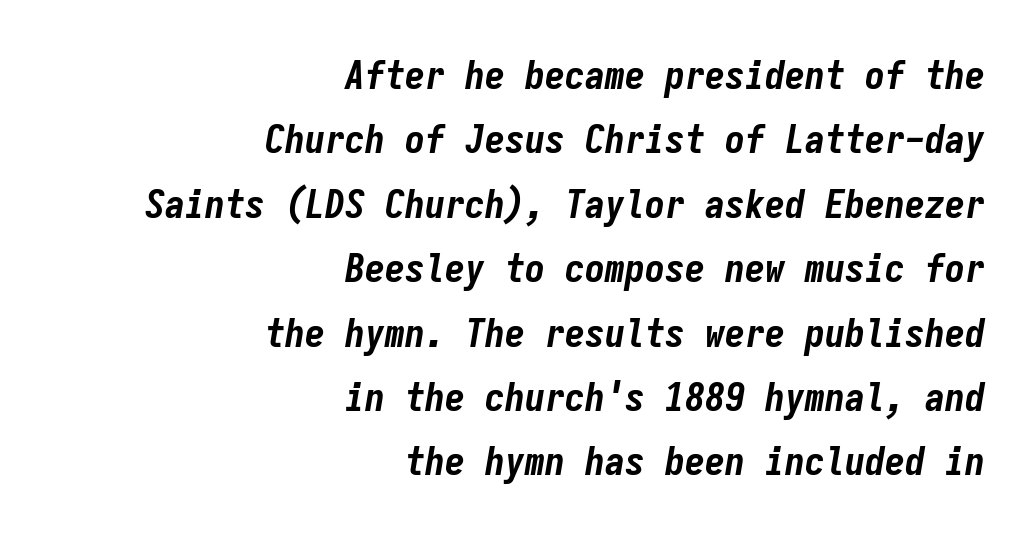
Q: Is the text bold? A: Yes.
Q: Is the text italic (slanted)? A: Yes, it leans right by about 9 degrees.
Q: Is the text underlined? A: No.
Q: How is the paragraph aligned? A: Right-aligned.
Q: Is the spacing between letters normal or unusually wide? A: Normal.
Q: Is the spacing between lines tight, normal or loose? A: Normal.
Q: Width (condensed, normal, or wide)? A: Condensed.
Q: Stroke contrast? A: Low.
Q: x-height? A: Medium.
Q: Monospaced? A: Yes.
